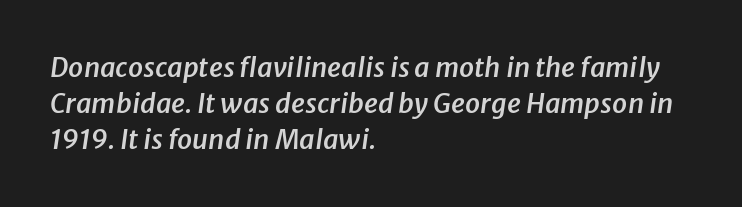
{"italic": "yes", "lean": "right", "slant_degrees": 8, "bold": "semi", "underline": "no", "align": "left", "line_spacing": "normal", "line_spacing_ratio": 1.33, "letter_spacing": "normal", "letter_spacing_em": 0.0, "glyph_px": 27}
